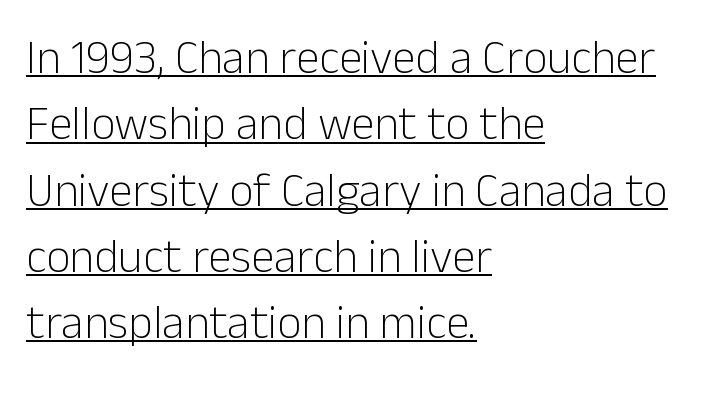
{"serif": "no", "italic": "no", "bold": "no", "weight": "light", "width": "normal", "stroke_contrast": "low", "x_height": "medium", "monospaced": "no", "underline": "yes", "align": "left", "line_spacing": "normal", "line_spacing_ratio": 1.41, "letter_spacing": "normal", "letter_spacing_em": 0.0, "glyph_px": 47}
